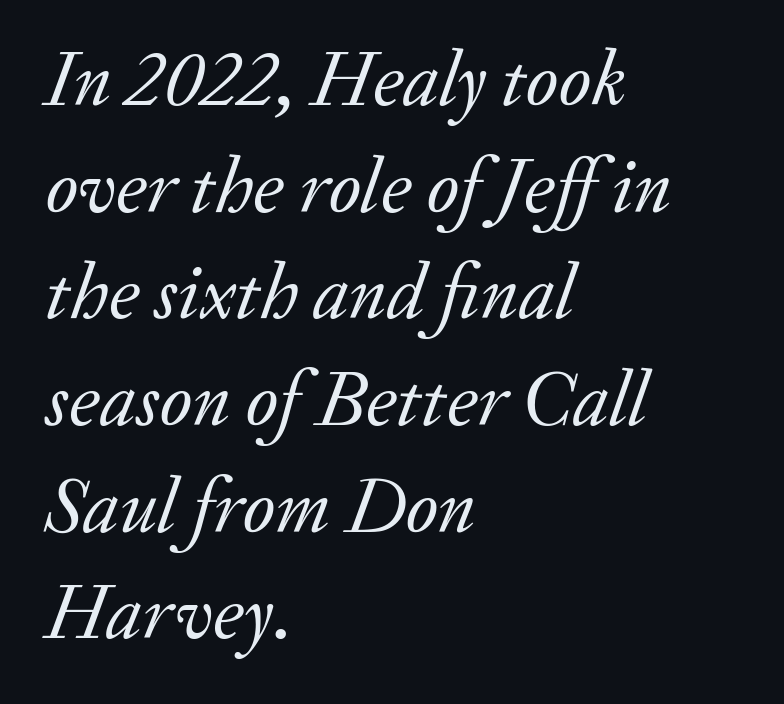
{"serif": "yes", "italic": "yes", "lean": "right", "slant_degrees": 20, "bold": "no", "weight": "regular", "width": "normal", "stroke_contrast": "low", "x_height": "small", "monospaced": "no", "underline": "no", "align": "left", "line_spacing": "normal", "line_spacing_ratio": 1.35, "letter_spacing": "normal", "letter_spacing_em": 0.0, "glyph_px": 79}
